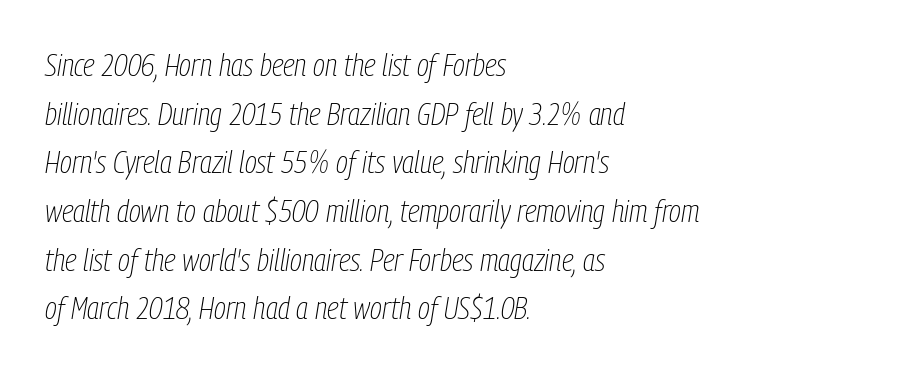
Compared with a centered layout, this one pins lines to the left instead. Plain, unruled lines of type. Looks like regular typesetting: each glyph gets only the width it needs. The text carries the slant typical of an italic or oblique font. There is no visible air inserted between adjacent glyphs.
